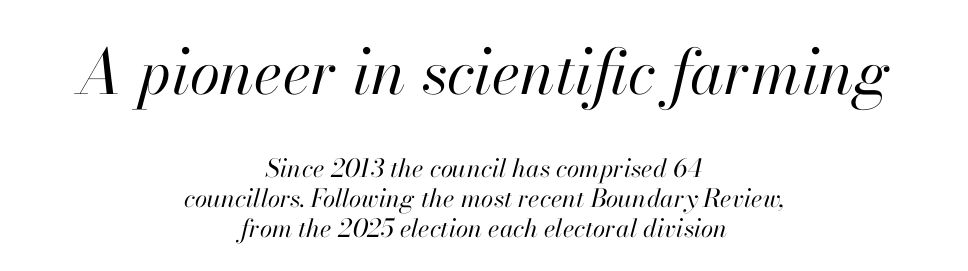
Q: Is the text bold? A: No.
Q: Is the text italic (slanted)? A: Yes, it leans right by about 13 degrees.
Q: Is the text underlined? A: No.
Q: How is the paragraph aligned? A: Centered.
Q: Is the spacing between letters normal or unusually wide? A: Normal.
Q: Which block of text is set in a larger size, the first (top) or the second (bottom)? A: The first (top) one.
Q: Width (condensed, normal, or wide)? A: Normal.
Q: Stroke contrast? A: High.
Q: x-height? A: Small.
Q: Monospaced? A: No.
